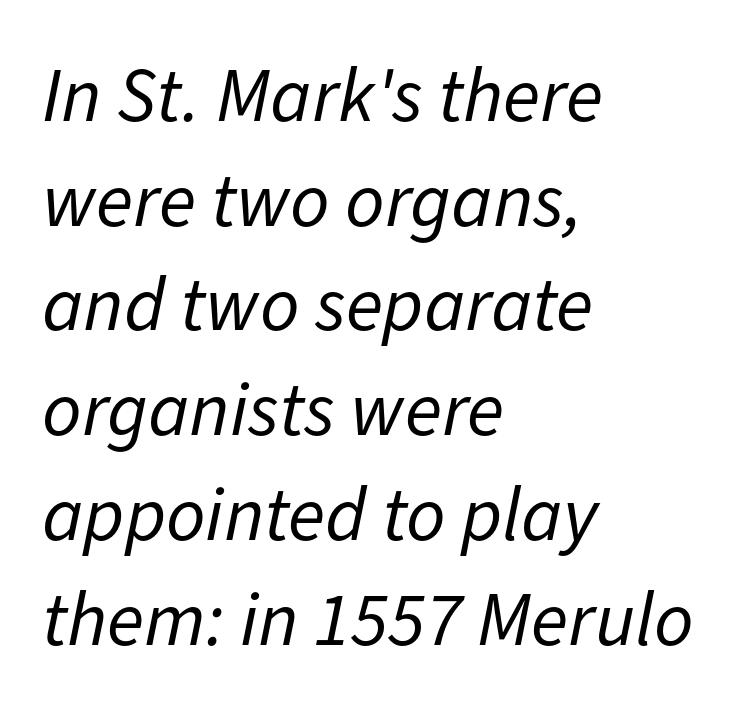
{"italic": "yes", "lean": "right", "slant_degrees": 11, "bold": "no", "weight": "regular", "width": "normal", "stroke_contrast": "low", "x_height": "medium", "monospaced": "no", "underline": "no", "align": "left", "line_spacing": "normal", "line_spacing_ratio": 1.36, "letter_spacing": "normal", "letter_spacing_em": 0.0, "glyph_px": 77}
